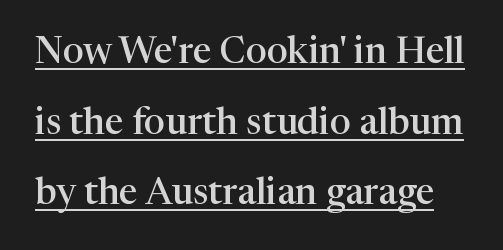
The image shows 37 px semibold serif type, upright; set loose line spacing (1.91x), normal letter spacing, underlined; high stroke contrast and a medium x-height.
